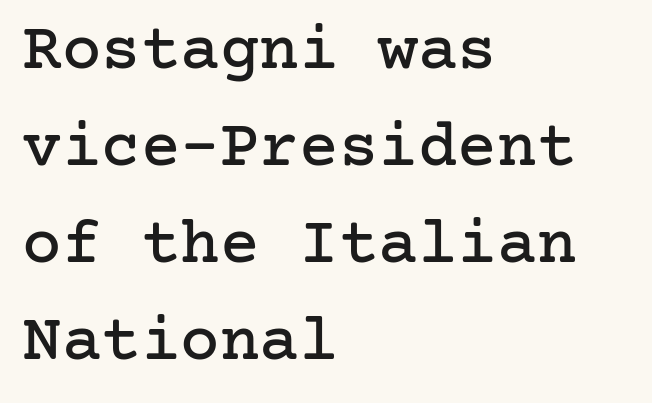
Plain, unruled lines of type. Each new line begins a customary step beneath the previous one. Tracking value appears to be zero — textbook default spacing. Little horizontal feet cap the strokes, marking this as serif type. The lines in this sample share a left origin and differ only in where they stop. The typography opts for an upright posture over an oblique one.
